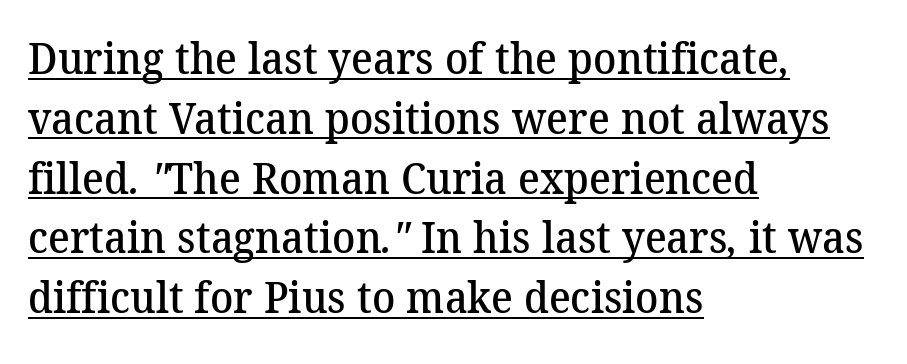
This rendering features underlined lettering. One glance says typical: line gaps are just what's usual. Inter-character spacing is left at the font's built-in metrics. Think of a printed novel: that variable character pitch is what you see here. The letters are semibold — heavier than regular but short of a full bold.
